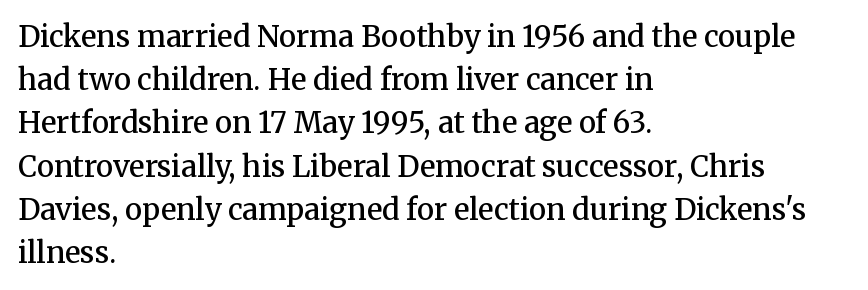
{"serif": "yes", "italic": "no", "bold": "semi", "weight": "semibold", "width": "normal", "stroke_contrast": "medium", "x_height": "medium", "monospaced": "no", "underline": "no", "align": "left", "line_spacing": "normal", "line_spacing_ratio": 1.49, "letter_spacing": "normal", "letter_spacing_em": 0.0, "glyph_px": 29}
